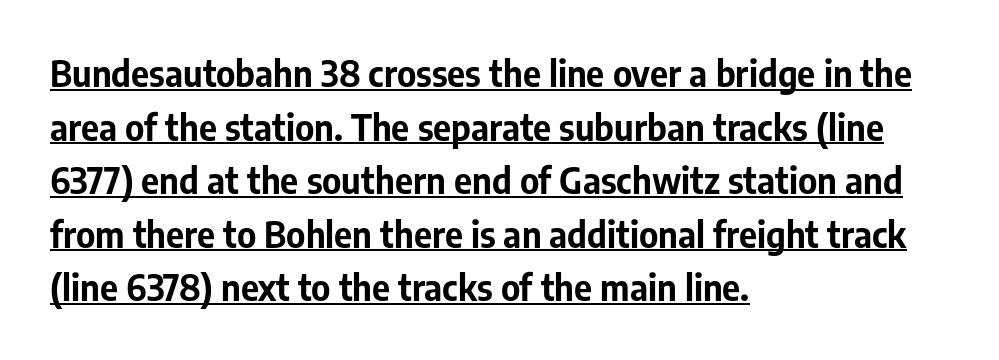
Q: Is the text bold? A: Yes.
Q: Is the text italic (slanted)? A: No, it is upright.
Q: Is the typeface a serif or a sans-serif typeface? A: Sans-serif.
Q: Is the text underlined? A: Yes.
Q: How is the paragraph aligned? A: Left-aligned.
Q: Is the spacing between letters normal or unusually wide? A: Normal.
Q: Is the spacing between lines tight, normal or loose? A: Normal.
Q: Width (condensed, normal, or wide)? A: Normal.
Q: Stroke contrast? A: Low.
Q: x-height? A: Medium.
Q: Monospaced? A: No.
